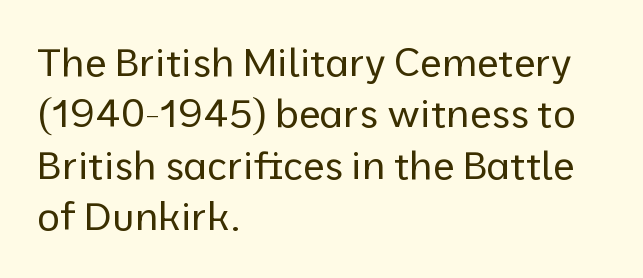
The image shows 39 px regular-weight sans-serif type, upright; set left-aligned, normal line spacing (1.32x), normal letter spacing, not underlined; low stroke contrast and a medium x-height.
